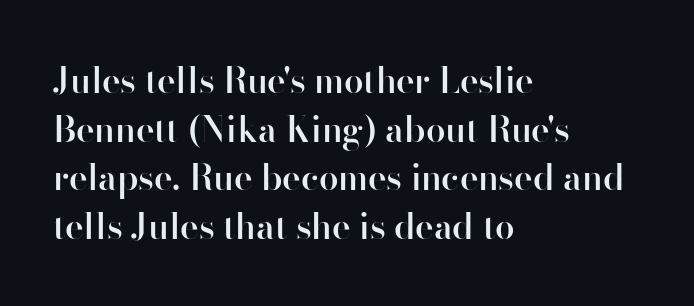
Q: Is the text bold? A: Semi-bold.
Q: Is the text italic (slanted)? A: No, it is upright.
Q: Is the typeface a serif or a sans-serif typeface? A: Sans-serif.
Q: Is the text underlined? A: No.
Q: How is the paragraph aligned? A: Left-aligned.
Q: Is the spacing between letters normal or unusually wide? A: Normal.
Q: Is the spacing between lines tight, normal or loose? A: Normal.
Q: Width (condensed, normal, or wide)? A: Normal.
Q: Stroke contrast? A: High.
Q: x-height? A: Small.
Q: Monospaced? A: No.
